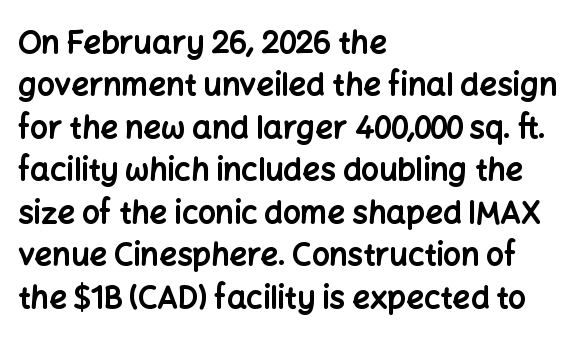
The image shows 31 px bold sans-serif type, upright; set left-aligned, normal line spacing (1.37x), normal letter spacing, not underlined; low stroke contrast and a medium x-height.
